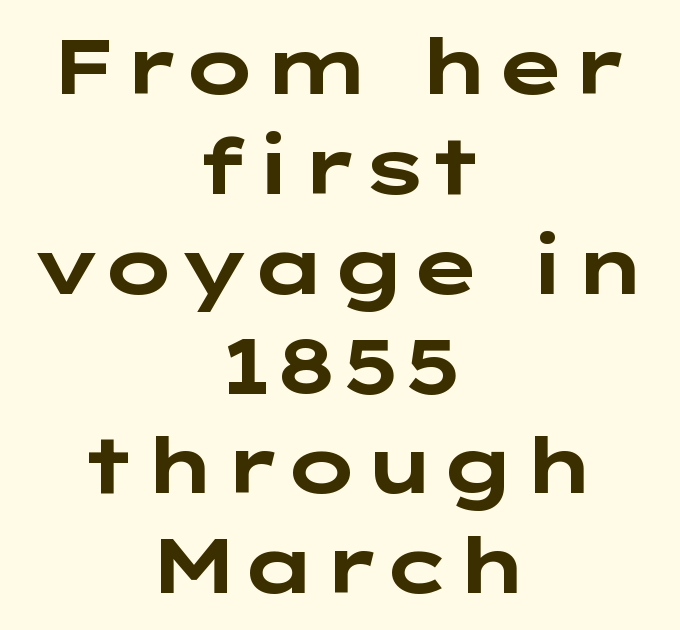
{"serif": "no", "italic": "no", "bold": "yes", "weight": "bold", "width": "wide", "stroke_contrast": "low", "x_height": "medium", "underline": "no", "align": "center", "line_spacing": "normal", "line_spacing_ratio": 1.28, "letter_spacing": "normal", "letter_spacing_em": 0.0, "glyph_px": 78}
